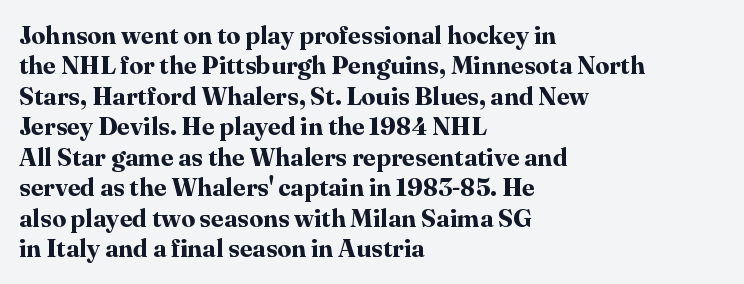
{"italic": "no", "bold": "yes", "underline": "no", "align": "left", "line_spacing_ratio": 1.22, "letter_spacing": "normal", "letter_spacing_em": 0.0, "glyph_px": 25}
